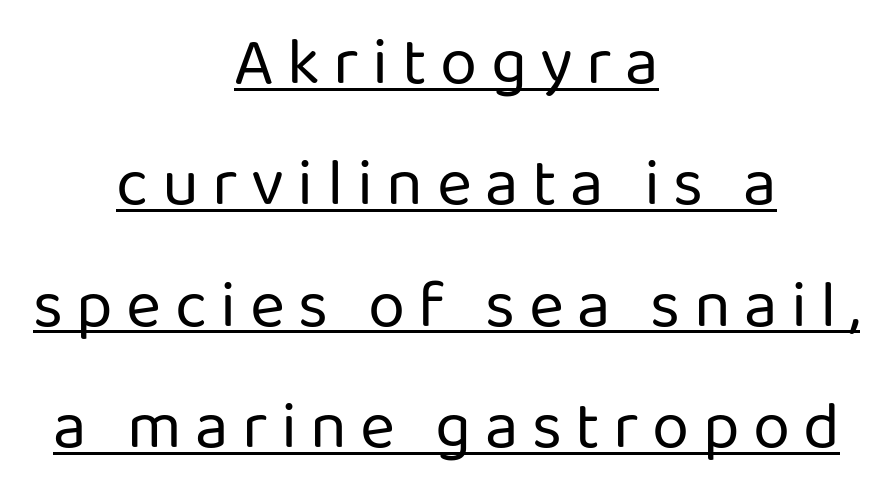
Q: Is the text bold? A: No.
Q: Is the text italic (slanted)? A: No, it is upright.
Q: Is the typeface a serif or a sans-serif typeface? A: Sans-serif.
Q: Is the text underlined? A: Yes.
Q: How is the paragraph aligned? A: Centered.
Q: Is the spacing between letters normal or unusually wide? A: Unusually wide.
Q: Width (condensed, normal, or wide)? A: Normal.
Q: Stroke contrast? A: Low.
Q: x-height? A: Medium.
Q: Monospaced? A: No.
